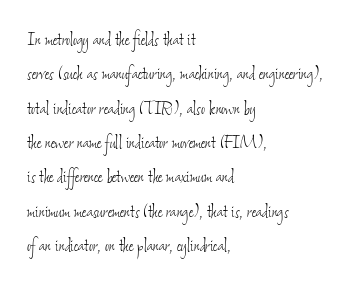
Q: Is the text bold? A: No.
Q: Is the text underlined? A: No.
Q: How is the paragraph aligned? A: Left-aligned.
Q: Is the spacing between letters normal or unusually wide? A: Normal.
Q: Is the spacing between lines tight, normal or loose? A: Normal.
